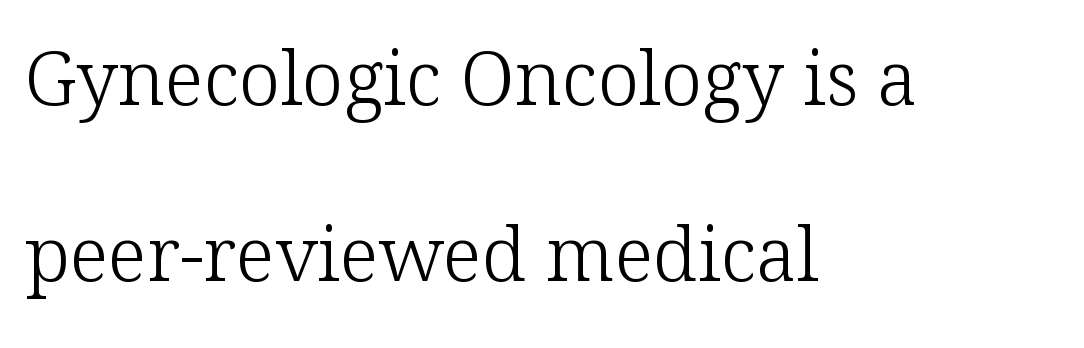
The image shows 75 px light serif type, upright; set left-aligned, loose line spacing (2.35x), normal letter spacing, not underlined; low stroke contrast and a medium x-height.
